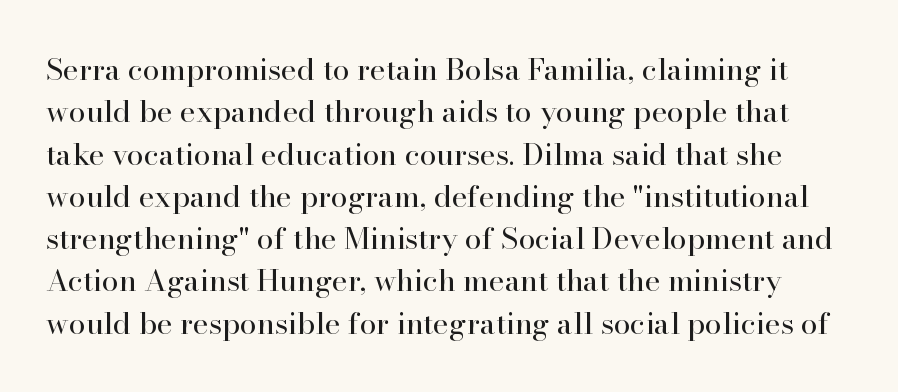
Q: Is the text bold? A: No.
Q: Is the text italic (slanted)? A: No, it is upright.
Q: Is the typeface a serif or a sans-serif typeface? A: Serif.
Q: Is the text underlined? A: No.
Q: Is the spacing between letters normal or unusually wide? A: Normal.
Q: Is the spacing between lines tight, normal or loose? A: Normal.
Q: Width (condensed, normal, or wide)? A: Normal.
Q: Stroke contrast? A: High.
Q: x-height? A: Small.
Q: Monospaced? A: No.
